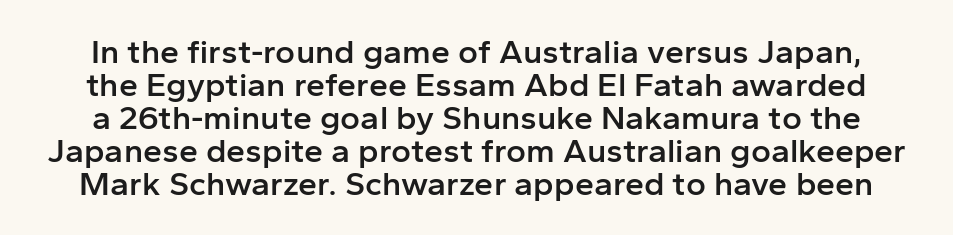
The image shows 34 px semibold sans-serif type, upright; set tight line spacing (0.97x), normal letter spacing, not underlined; low stroke contrast and a medium x-height.
